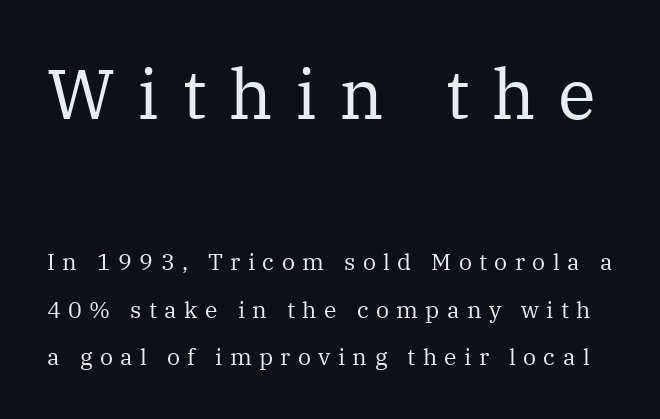
The image shows 70 px regular-weight serif type, upright; set loose line spacing (2.05x), unusually wide letter spacing (+0.32 em), not underlined; the first (top) block is 3.04x larger; medium stroke contrast and a medium x-height.
